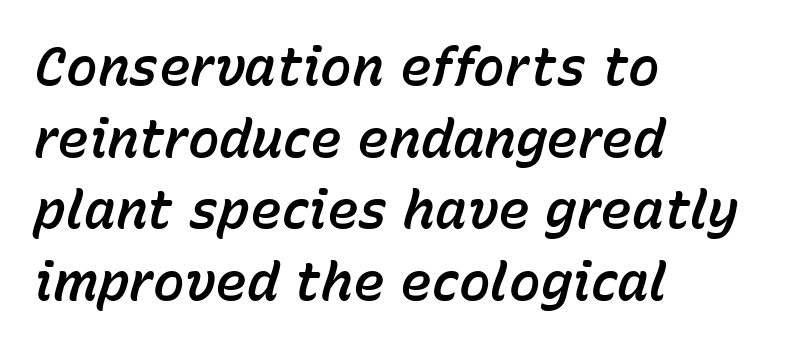
The image shows 53 px text type, italic (leaning right); set left-aligned, normal line spacing (1.35x), normal letter spacing, not underlined; low stroke contrast and a medium x-height.
